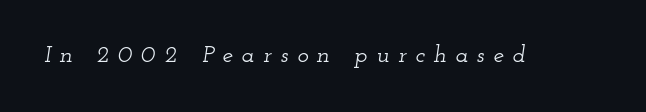
The image shows 24 px text type, italic (leaning right); set unusually wide letter spacing (+0.36 em), not underlined.
